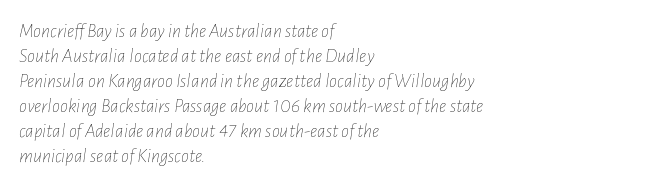
If you measured baseline to baseline, you'd find a middling distance. In terms of letterspacing, this is plain default setting. Layout note: lines flush left. Every character sits at an angle, as italics do. The area under the type is left untouched. Each stroke keeps to a modest, everyday thickness or less.
